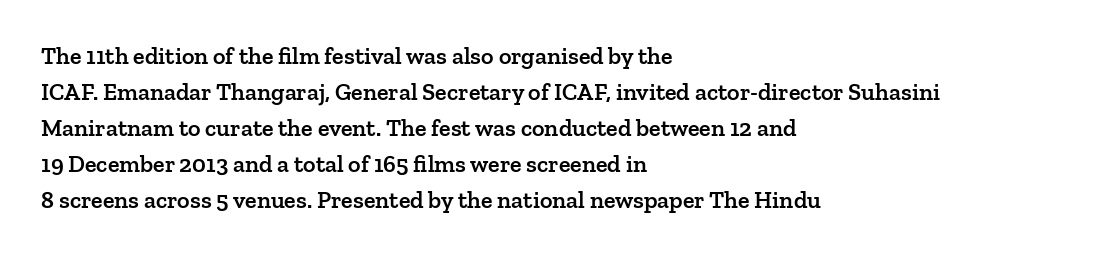
{"italic": "no", "bold": "semi", "underline": "no", "align": "left", "line_spacing": "normal", "line_spacing_ratio": 1.5, "letter_spacing": "normal", "letter_spacing_em": 0.0, "glyph_px": 24}
